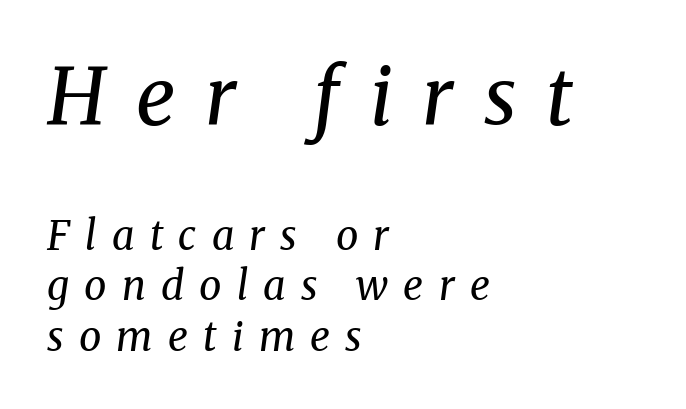
The image shows 79 px regular-weight serif type, italic (leaning right); set left-aligned, normal line spacing (1.26x), unusually wide letter spacing (+0.38 em), not underlined; the first (top) block is 1.98x larger; medium stroke contrast and a medium x-height.
